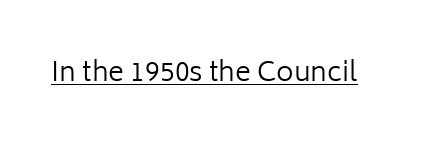
The image shows 27 px text type, upright; set normal letter spacing, underlined.
